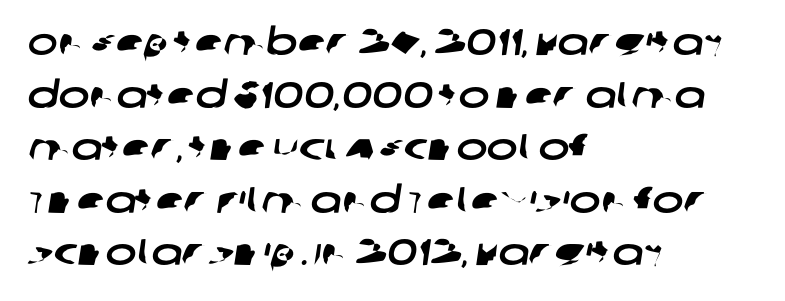
{"serif": "no", "width": "wide", "stroke_contrast": "low", "x_height": "large", "monospaced": "no", "underline": "no", "align": "left", "line_spacing": "normal", "line_spacing_ratio": 1.42, "letter_spacing": "normal", "letter_spacing_em": 0.0, "glyph_px": 37}
